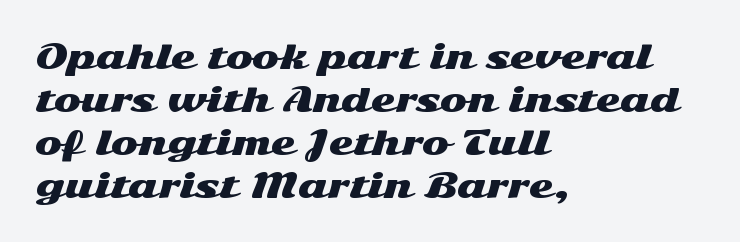
Q: Is the text italic (slanted)? A: Yes.
Q: Is the typeface a serif or a sans-serif typeface? A: Sans-serif.
Q: Is the text underlined? A: No.
Q: How is the paragraph aligned? A: Left-aligned.
Q: Is the spacing between letters normal or unusually wide? A: Normal.
Q: Is the spacing between lines tight, normal or loose? A: Normal.
Q: Width (condensed, normal, or wide)? A: Wide.
Q: Stroke contrast? A: Medium.
Q: x-height? A: Medium.
Q: Monospaced? A: No.
